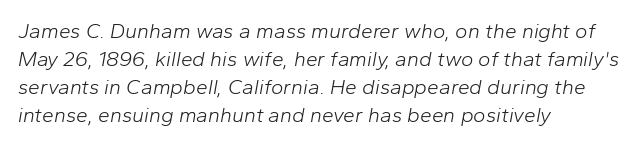
Q: Is the text bold? A: No.
Q: Is the text italic (slanted)? A: Yes, it leans right by about 10 degrees.
Q: Is the text underlined? A: No.
Q: How is the paragraph aligned? A: Left-aligned.
Q: Is the spacing between letters normal or unusually wide? A: Normal.
Q: Is the spacing between lines tight, normal or loose? A: Normal.
